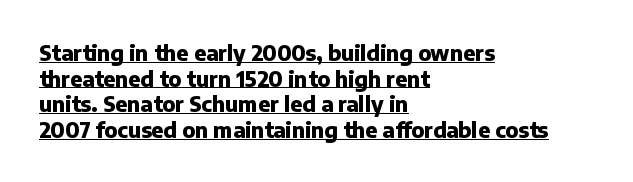
{"italic": "no", "bold": "yes", "underline": "yes", "align": "left", "line_spacing_ratio": 1.22, "letter_spacing": "normal", "letter_spacing_em": 0.0, "glyph_px": 21}
